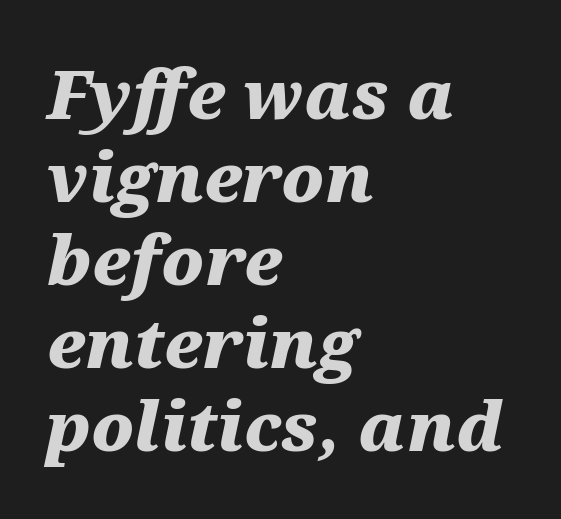
The image shows 67 px heavy, wide type, italic (leaning right); set left-aligned, line spacing 1.24x, normal letter spacing, not underlined; medium stroke contrast and a medium x-height.
